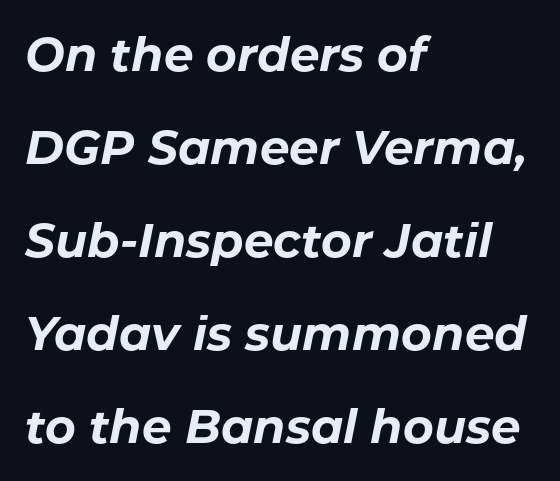
{"italic": "yes", "lean": "right", "slant_degrees": 11, "bold": "yes", "weight": "bold", "width": "normal", "stroke_contrast": "low", "x_height": "medium", "monospaced": "no", "underline": "no", "align": "left", "line_spacing": "loose", "line_spacing_ratio": 1.98, "letter_spacing": "normal", "letter_spacing_em": 0.0, "glyph_px": 47}
